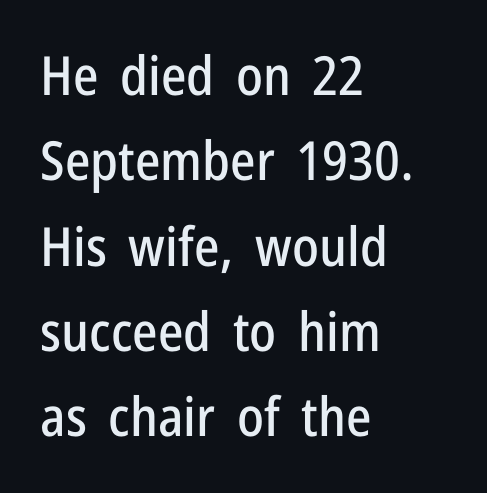
Q: Is the text italic (slanted)? A: No, it is upright.
Q: Is the typeface a serif or a sans-serif typeface? A: Sans-serif.
Q: Is the text underlined? A: No.
Q: How is the paragraph aligned? A: Left-aligned.
Q: Is the spacing between letters normal or unusually wide? A: Normal.
Q: Is the spacing between lines tight, normal or loose? A: Normal.
Q: Width (condensed, normal, or wide)? A: Condensed.
Q: Stroke contrast? A: Low.
Q: x-height? A: Medium.
Q: Monospaced? A: No.
